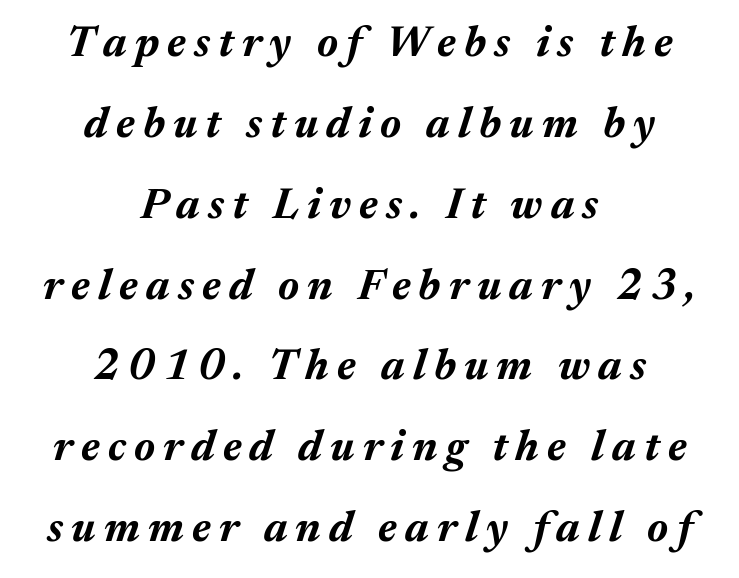
{"italic": "yes", "lean": "right", "slant_degrees": 17, "bold": "yes", "weight": "bold", "width": "normal", "stroke_contrast": "medium", "x_height": "medium", "monospaced": "no", "underline": "no", "align": "center", "line_spacing_ratio": 1.88, "glyph_px": 43}
